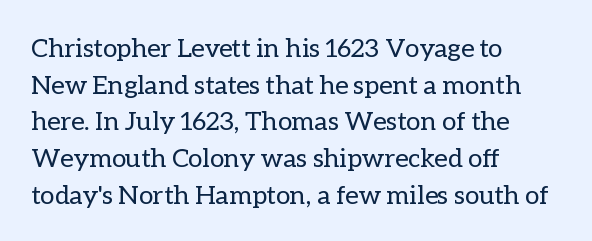
The image shows 26 px text type, upright; set left-aligned, normal line spacing (1.41x), normal letter spacing, not underlined.
